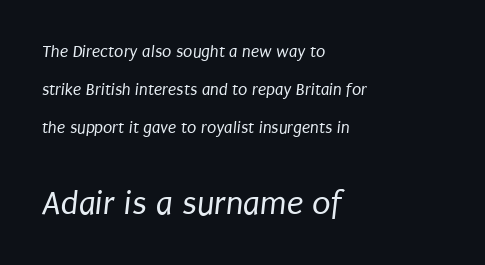
{"serif": "no", "bold": "no", "weight": "regular", "width": "condensed", "stroke_contrast": "low", "x_height": "large", "monospaced": "no", "underline": "no", "align": "left", "line_spacing": "loose", "line_spacing_ratio": 2.25, "letter_spacing": "normal", "letter_spacing_em": 0.0, "larger_block": "second", "size_ratio": 2.0, "glyph_px": 34}
